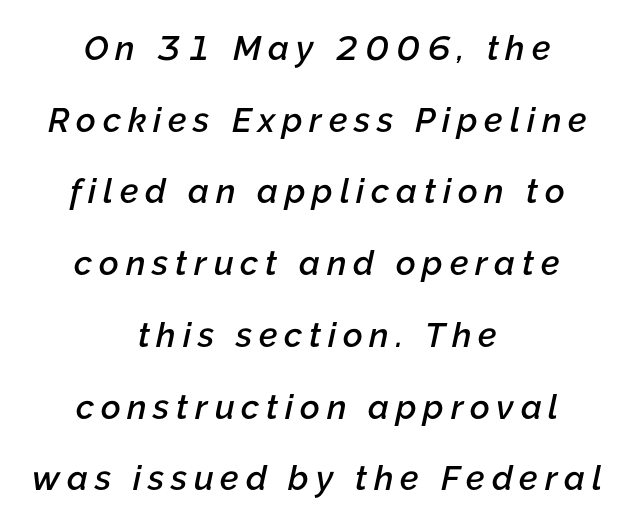
{"italic": "yes", "lean": "right", "slant_degrees": 12, "bold": "semi", "weight": "semibold", "width": "normal", "stroke_contrast": "low", "x_height": "medium", "monospaced": "no", "underline": "no", "align": "center", "line_spacing": "loose", "line_spacing_ratio": 2.11, "letter_spacing": "wide", "letter_spacing_em": 0.2, "glyph_px": 34}
